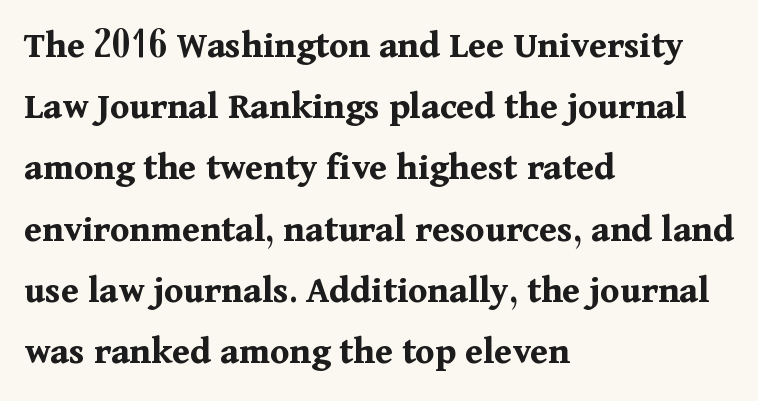
Q: Is the text bold? A: Yes.
Q: Is the text italic (slanted)? A: No, it is upright.
Q: Is the typeface a serif or a sans-serif typeface? A: Serif.
Q: Is the text underlined? A: No.
Q: How is the paragraph aligned? A: Left-aligned.
Q: Is the spacing between letters normal or unusually wide? A: Normal.
Q: Is the spacing between lines tight, normal or loose? A: Normal.
Q: Width (condensed, normal, or wide)? A: Normal.
Q: Stroke contrast? A: Medium.
Q: x-height? A: Medium.
Q: Monospaced? A: No.
